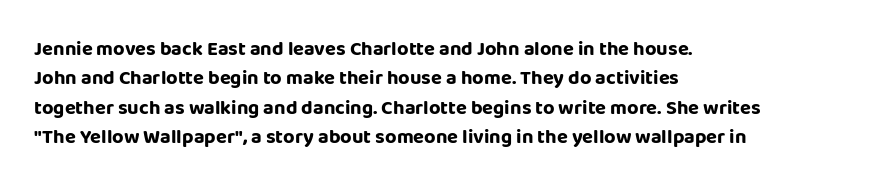
The image shows 20 px bold type, upright; set left-aligned, normal line spacing (1.47x), normal letter spacing, not underlined.
